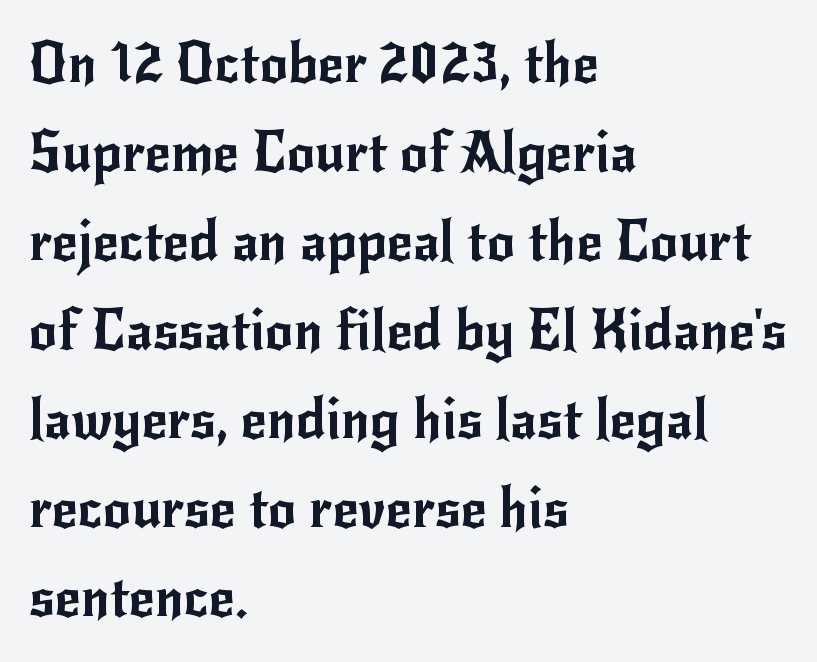
The image shows 56 px sans-serif type, upright; set left-aligned, normal line spacing (1.59x), normal letter spacing, not underlined; low stroke contrast and a small x-height.
